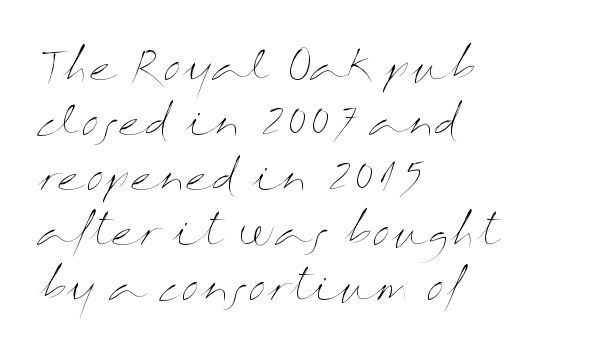
Q: Is the text bold? A: No.
Q: Is the text italic (slanted)? A: Yes.
Q: Is the text underlined? A: No.
Q: How is the paragraph aligned? A: Left-aligned.
Q: Is the spacing between letters normal or unusually wide? A: Normal.
Q: Is the spacing between lines tight, normal or loose? A: Normal.
Q: Width (condensed, normal, or wide)? A: Wide.
Q: Stroke contrast? A: Medium.
Q: x-height? A: Medium.
Q: Monospaced? A: No.
